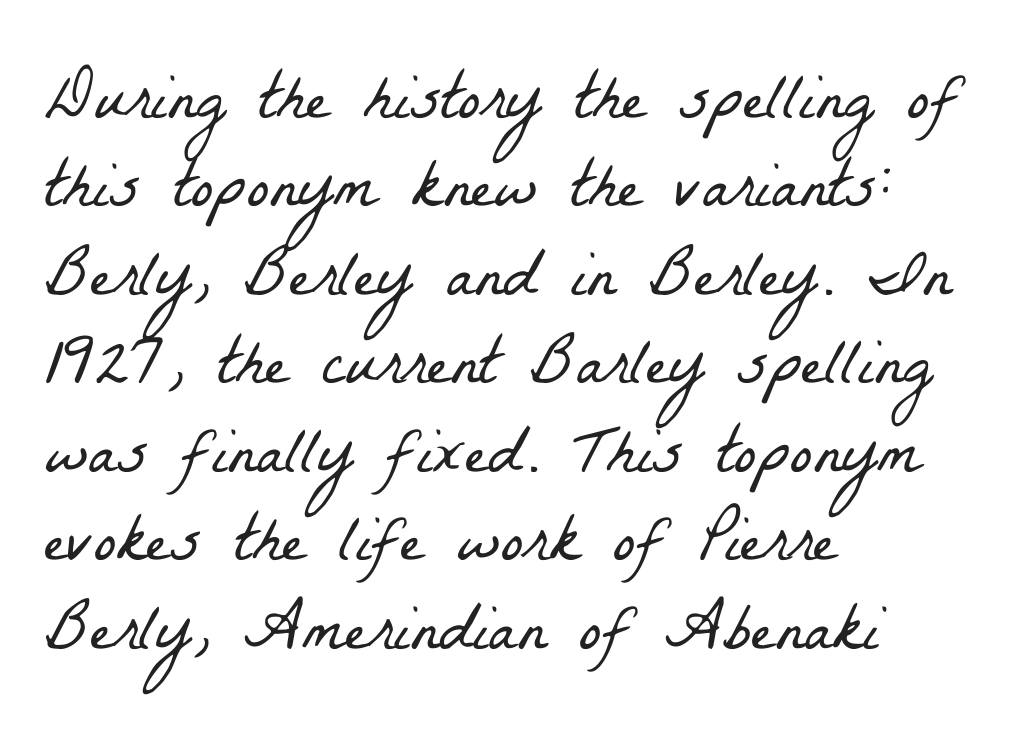
The image shows 67 px light, condensed serif type; set left-aligned, normal line spacing (1.32x), normal letter spacing, not underlined; low stroke contrast and a medium x-height.
